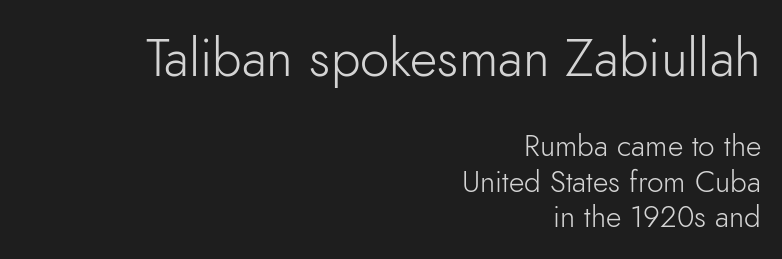
The image shows 53 px light sans-serif type, upright; set right-aligned, line spacing 1.17x, normal letter spacing, not underlined; the first (top) block is 1.77x larger; low stroke contrast and a small x-height.
